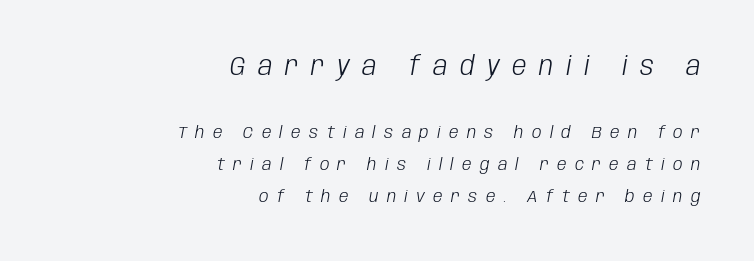
Q: Is the text bold? A: No.
Q: Is the text italic (slanted)? A: Yes, it leans right by about 10 degrees.
Q: Is the text underlined? A: No.
Q: How is the paragraph aligned? A: Right-aligned.
Q: Is the spacing between letters normal or unusually wide? A: Unusually wide.
Q: Which block of text is set in a larger size, the first (top) or the second (bottom)? A: The first (top) one.
